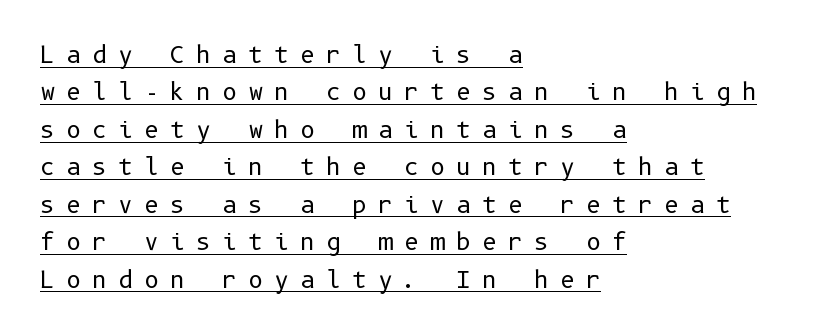
Is there an underline? Yes — a line sits under the letters. The vertical gap from one line to the next is medium. Rendered with straight, roman letterforms. No letter is thick-stroked: the sample isn't bold.
